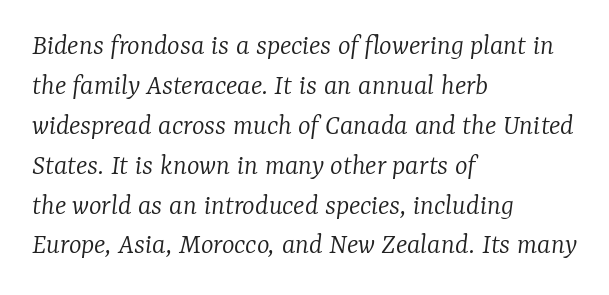
Q: Is the text bold? A: No.
Q: Is the text italic (slanted)? A: Yes, it leans right by about 7 degrees.
Q: Is the typeface a serif or a sans-serif typeface? A: Serif.
Q: Is the text underlined? A: No.
Q: How is the paragraph aligned? A: Left-aligned.
Q: Is the spacing between letters normal or unusually wide? A: Normal.
Q: Is the spacing between lines tight, normal or loose? A: Normal.
Q: Width (condensed, normal, or wide)? A: Normal.
Q: Stroke contrast? A: Low.
Q: x-height? A: Medium.
Q: Monospaced? A: No.
